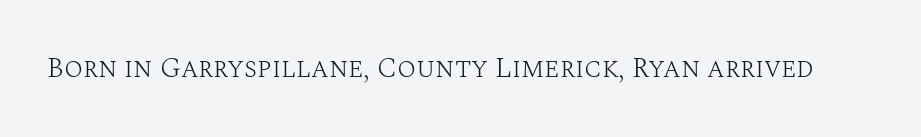
Q: Is the text bold? A: No.
Q: Is the text italic (slanted)? A: No, it is upright.
Q: Is the typeface a serif or a sans-serif typeface? A: Serif.
Q: Is the text underlined? A: No.
Q: Is the spacing between letters normal or unusually wide? A: Normal.
Q: Width (condensed, normal, or wide)? A: Normal.
Q: Stroke contrast? A: Medium.
Q: x-height? A: Large.
Q: Monospaced? A: No.
